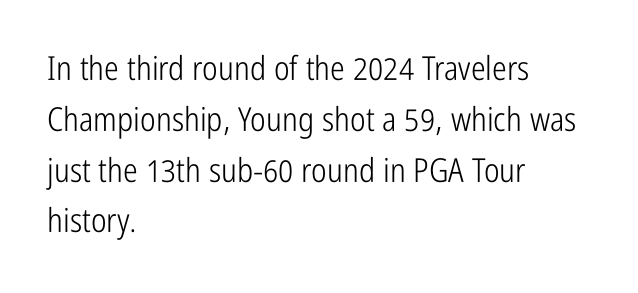
{"serif": "no", "italic": "no", "bold": "no", "weight": "light", "width": "condensed", "stroke_contrast": "low", "x_height": "medium", "monospaced": "no", "underline": "no", "align": "left", "line_spacing": "normal", "line_spacing_ratio": 1.54, "letter_spacing": "normal", "letter_spacing_em": 0.0, "glyph_px": 33}
